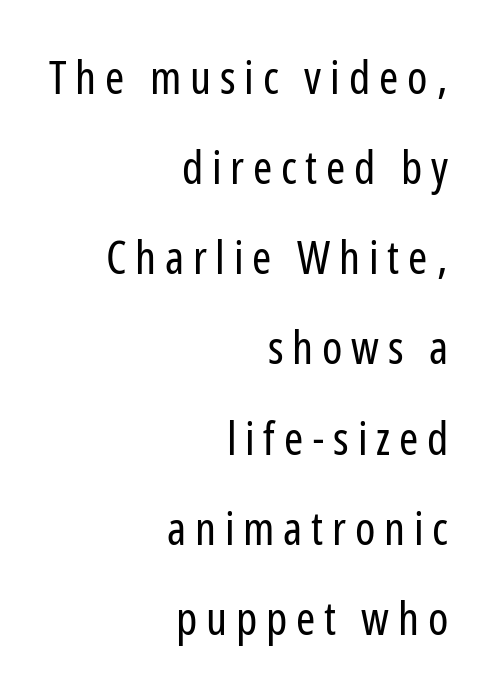
This is roman type, the default non-slanted kind. The rag falls on the left side of this text block. Is this a sans? Yes — the strokes have no serifs. Check under the words: just untouched page. One glance says open: line gaps are wider than usual. This is not heavy type; no bold has been used.
